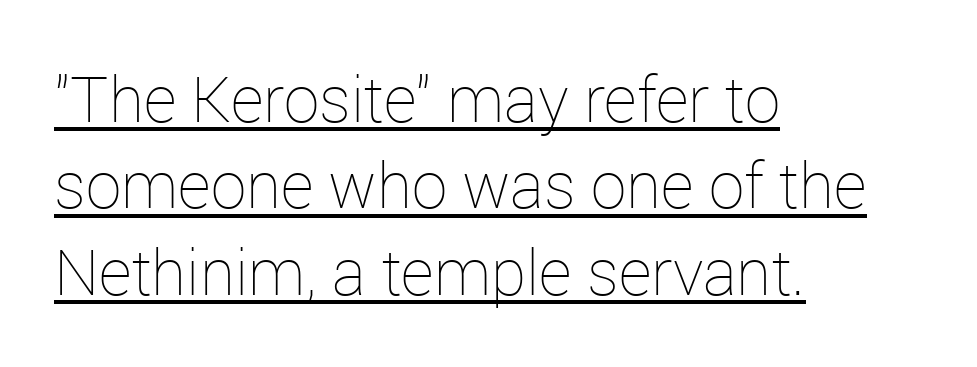
Weight: not bold — regular or lighter. Regular leading. Line beginnings align vertically; line endings do not. Is the letter spacing exaggerated? No — it looks like the ordinary default.
